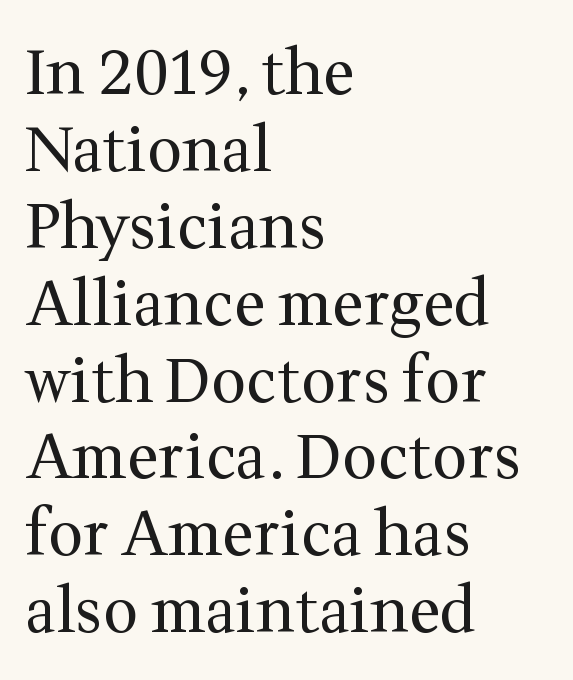
The designer went with a serif here, giving each stem small feet. Teacher's note: observe the even left margin — that is flush-left alignment. Think of a printed novel: that variable character pitch is what you see here. The font is comparable to plain body text, perhaps lighter. Style check: upright.
